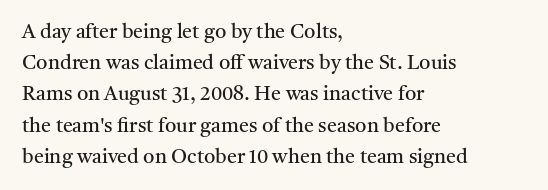
The image shows 20 px text type, upright; set left-aligned, normal line spacing (1.56x), normal letter spacing, not underlined.
